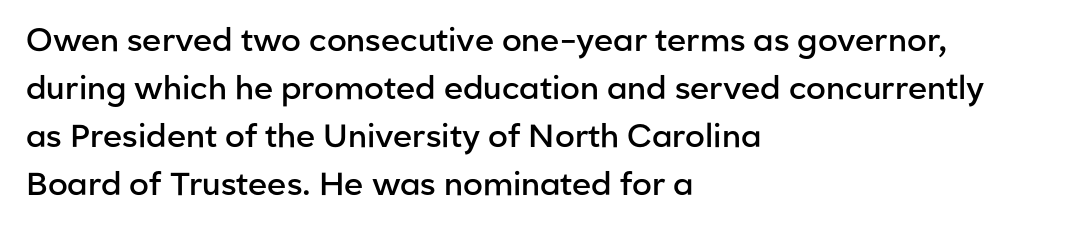
Q: Is the text bold? A: Semi-bold.
Q: Is the text italic (slanted)? A: No, it is upright.
Q: Is the typeface a serif or a sans-serif typeface? A: Sans-serif.
Q: Is the text underlined? A: No.
Q: How is the paragraph aligned? A: Left-aligned.
Q: Is the spacing between letters normal or unusually wide? A: Normal.
Q: Is the spacing between lines tight, normal or loose? A: Normal.
Q: Width (condensed, normal, or wide)? A: Normal.
Q: Stroke contrast? A: Low.
Q: x-height? A: Medium.
Q: Monospaced? A: No.
